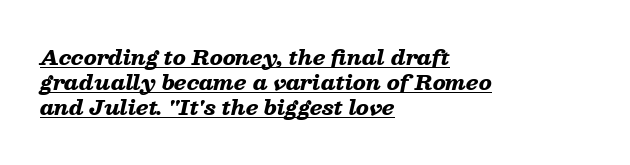
Q: Is the text bold? A: Yes.
Q: Is the text italic (slanted)? A: Yes, it leans right by about 13 degrees.
Q: Is the text underlined? A: Yes.
Q: How is the paragraph aligned? A: Left-aligned.
Q: Is the spacing between letters normal or unusually wide? A: Normal.
Q: Is the spacing between lines tight, normal or loose? A: Normal.
